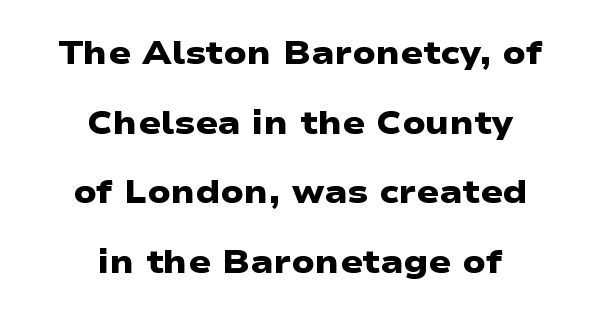
{"serif": "no", "bold": "yes", "weight": "heavy", "width": "wide", "stroke_contrast": "low", "x_height": "medium", "monospaced": "no", "underline": "no", "align": "center", "line_spacing": "loose", "line_spacing_ratio": 2.11, "letter_spacing": "normal", "letter_spacing_em": 0.0, "glyph_px": 33}
